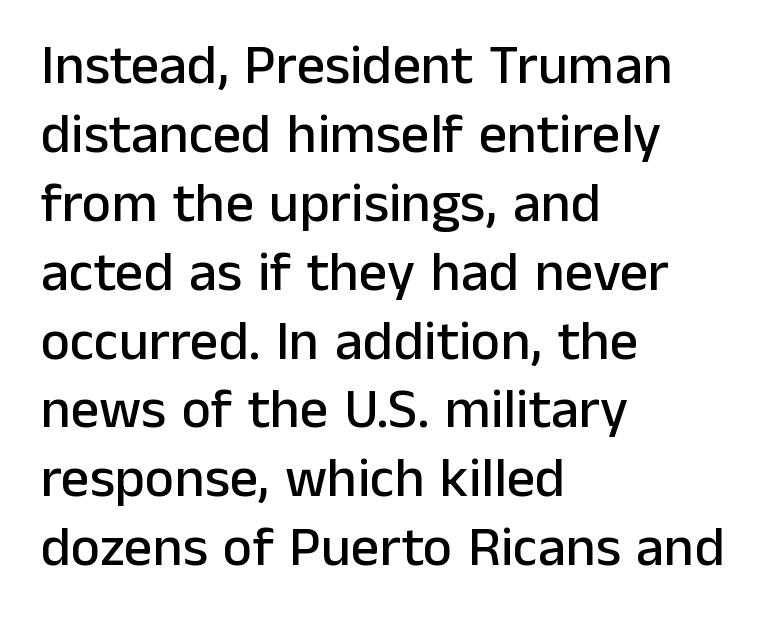
Posture: upright roman. The paragraph has a hard left edge and a soft right edge. Is this a sans? Yes — the strokes have no serifs. Note the varied advance widths — an 'i' is clearly narrower than an 'm'. Check the space under the baseline: it is left empty.
